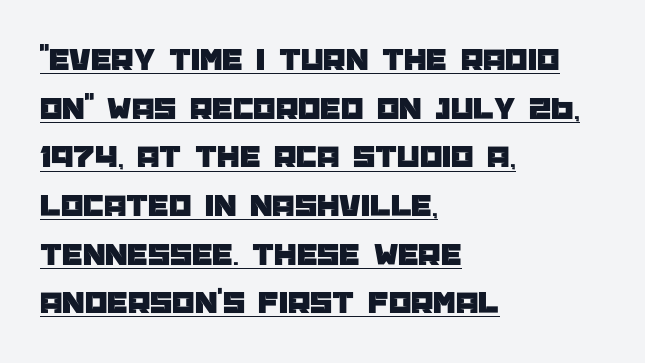
{"serif": "no", "italic": "no", "width": "normal", "stroke_contrast": "low", "x_height": "large", "monospaced": "no", "underline": "yes", "align": "left", "line_spacing": "normal", "line_spacing_ratio": 1.52, "letter_spacing": "normal", "letter_spacing_em": 0.0, "glyph_px": 32}
